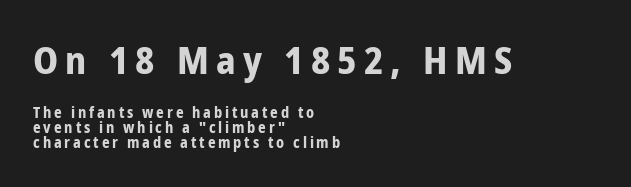
Each row of text sits above clean, open space. Each letter keeps its own natural width here, so spacing adapts to shape. Successive baselines arrive quickly, one right under another. The type family on display is of the sans-serif kind.
